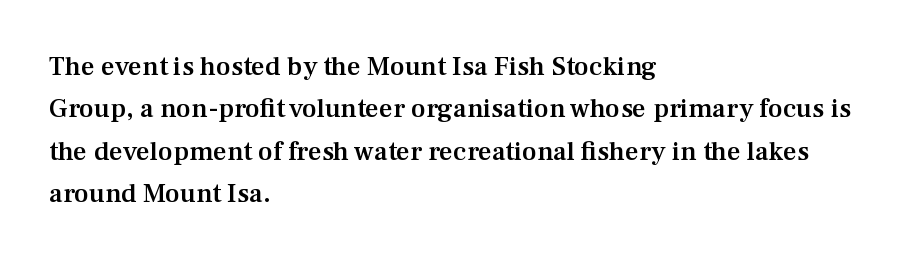
{"italic": "no", "bold": "semi", "underline": "no", "align": "left", "line_spacing": "normal", "line_spacing_ratio": 1.57, "letter_spacing": "normal", "letter_spacing_em": 0.0, "glyph_px": 27}
